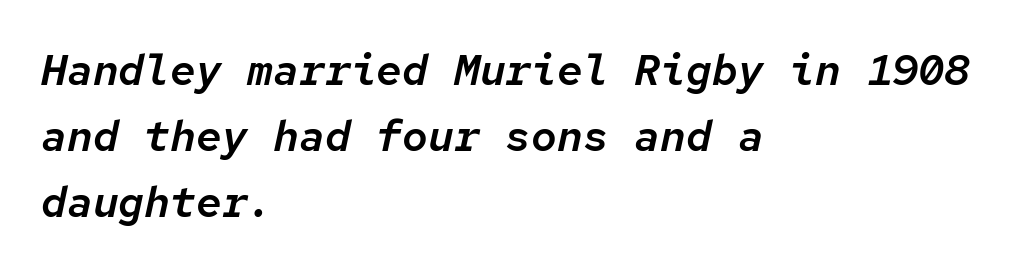
Q: Is the text italic (slanted)? A: Yes, it leans right by about 12 degrees.
Q: Is the text underlined? A: No.
Q: How is the paragraph aligned? A: Left-aligned.
Q: Is the spacing between letters normal or unusually wide? A: Normal.
Q: Is the spacing between lines tight, normal or loose? A: Normal.
Q: Width (condensed, normal, or wide)? A: Normal.
Q: Stroke contrast? A: Low.
Q: x-height? A: Medium.
Q: Monospaced? A: Yes.
